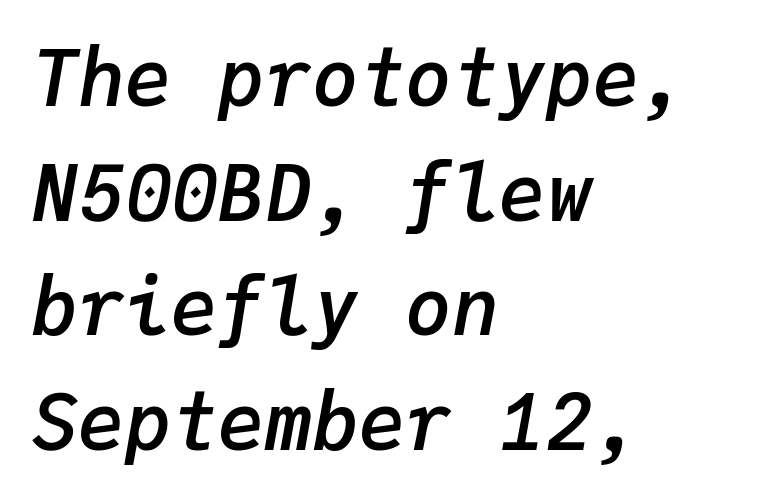
Q: Is the text bold? A: Semi-bold.
Q: Is the text italic (slanted)? A: Yes, it leans right by about 9 degrees.
Q: Is the text underlined? A: No.
Q: How is the paragraph aligned? A: Left-aligned.
Q: Is the spacing between letters normal or unusually wide? A: Normal.
Q: Is the spacing between lines tight, normal or loose? A: Normal.
Q: Width (condensed, normal, or wide)? A: Normal.
Q: Stroke contrast? A: Low.
Q: x-height? A: Medium.
Q: Monospaced? A: Yes.
